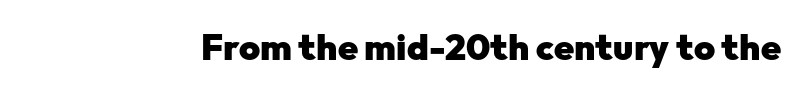
{"serif": "no", "italic": "no", "bold": "yes", "weight": "heavy", "width": "normal", "stroke_contrast": "low", "x_height": "medium", "monospaced": "no", "underline": "no", "letter_spacing": "normal", "letter_spacing_em": 0.0, "glyph_px": 36}
